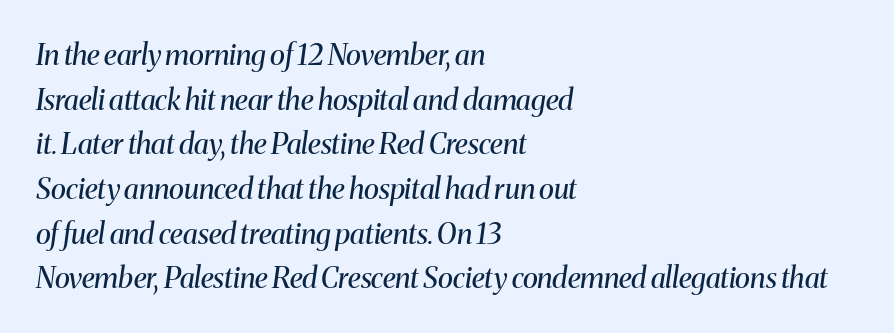
Serif or sans? Serif — the stroke terminals have little feet. The text block is weighted toward the left margin, trailing off unevenly rightward. The type is set solid horizontally, with unmodified tracking. Is this a fixed-width face? No — the glyphs have proportional, varying widths.
